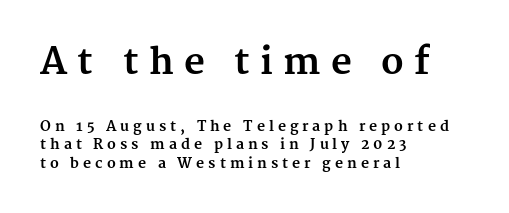
Character widths vary here, with narrow letters taking less room than wide ones. The sample has been set heavy, in full bold. Caption: upper text group enlarged, lower text group reduced. The specimen reads as upright at a glance. The passage shown is typeset with a serif family.
